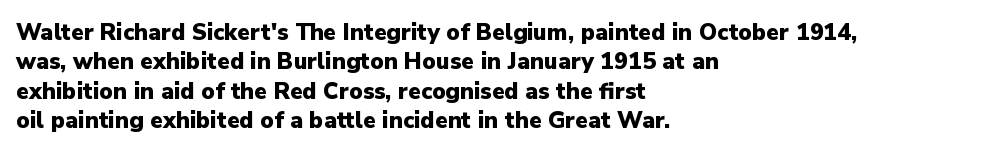
In terms of posture, this sample is upright. Whoever set this chose a conventional vertical rhythm. The space directly below the letters is spotless. A typesetter would call this zero additional tracking.
